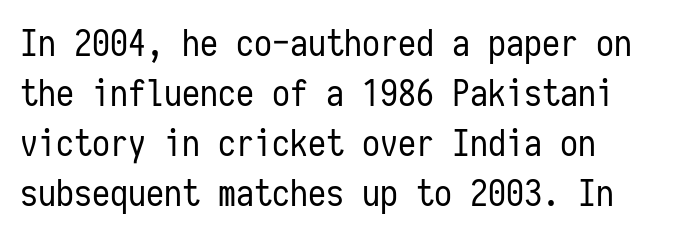
The face used here is rendered with its standard letterfit. This rendering employs a face without finishing strokes, i.e., a sans-serif. Fixed-width glyphs throughout — classic coding-font behaviour. Characters remain perfectly vertical along every line. The space between consecutive lines is moderate. Only glyphs here, with clear space below each row.
